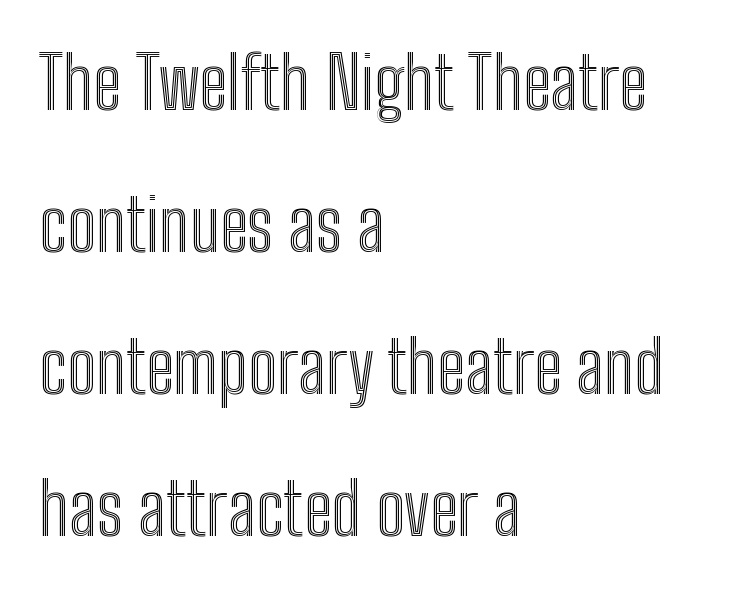
The ragged edge is on the right, which tells us the setting is flush left. Anything drawn beneath the words? Only blank space. The leading is generous, giving the passage an open texture. Is there any slant? The stems are plumb. Each word holds together tightly as a unit, with standard inter-letter gaps. This sample has the flowing, uneven cadence of proportional lettering.
